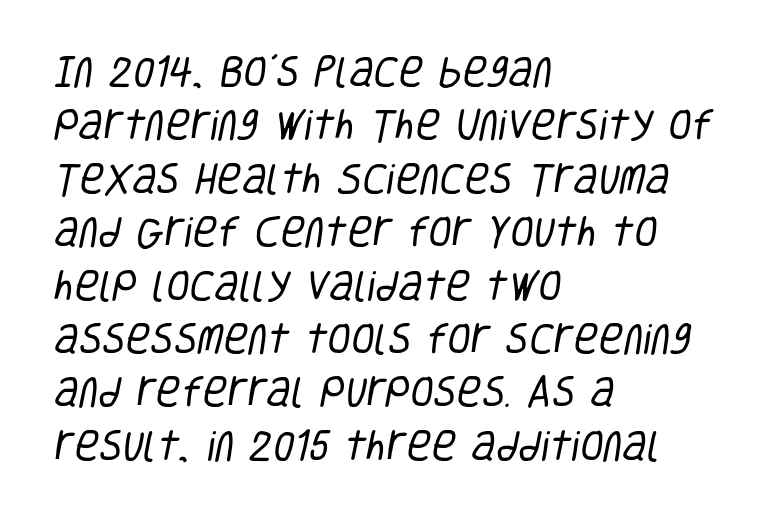
The image shows 34 px regular-weight, condensed sans-serif type; set left-aligned, normal line spacing (1.57x), normal letter spacing, not underlined; low stroke contrast and a large x-height.
